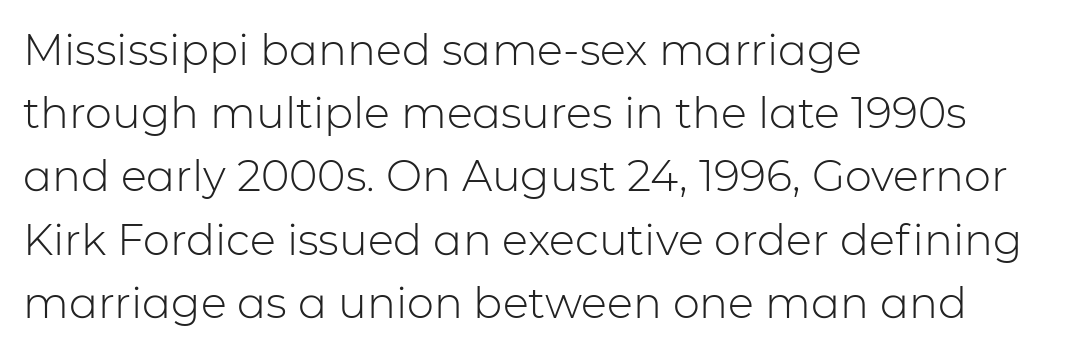
One glance says typical: line gaps are just what's usual. The typesetting does not lean heavy: it is not bold. The setting favours the left margin, as ordinary paragraphs usually do. The horizontal fit of the characters is conventional and even. The letters stand upright; this is a roman face. Each row of text sits above clean, open space.
